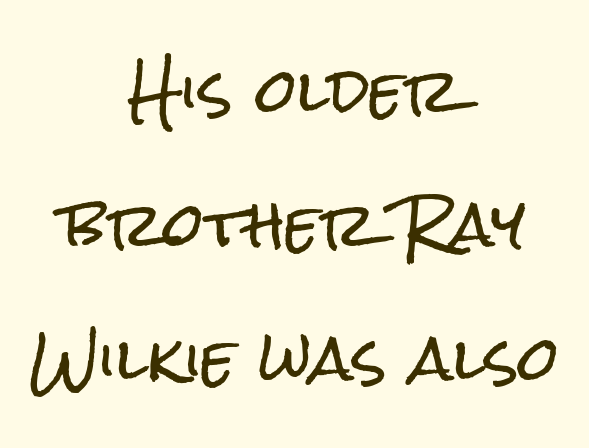
The image shows 59 px condensed sans-serif type, upright; set centered, loose line spacing (2.27x), normal letter spacing, not underlined; low stroke contrast and a medium x-height.
